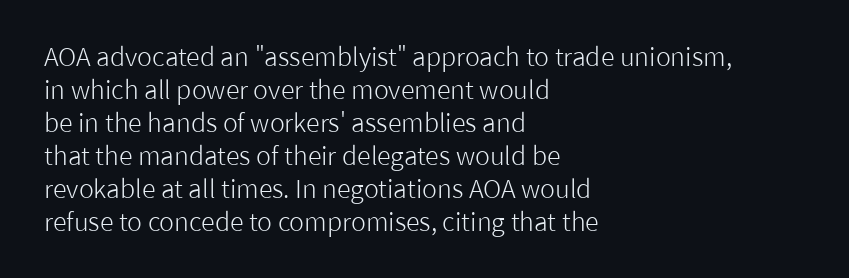
The image shows 25 px text type, upright; set left-aligned, normal line spacing (1.32x), normal letter spacing, not underlined.
